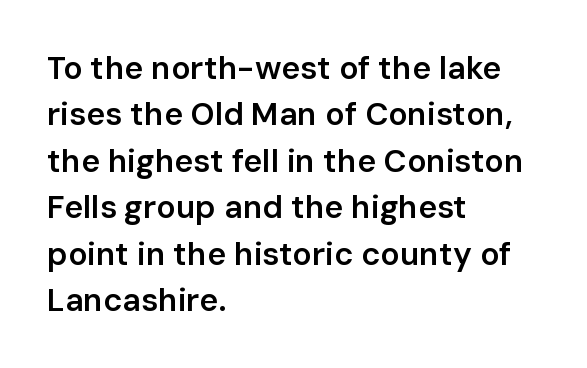
This sample uses a sans-serif face. These lines are set flush left with a ragged right edge. The vertical gap from one line to the next is medium. Glyph-to-glyph distance matches everyday printed text. Ascenders rise straight up at ninety degrees. The letters advance in unequal steps, a hallmark of proportional type.
